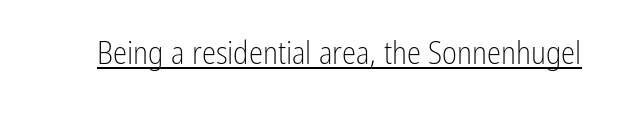
Q: Is the text bold? A: No.
Q: Is the text italic (slanted)? A: No, it is upright.
Q: Is the typeface a serif or a sans-serif typeface? A: Sans-serif.
Q: Is the text underlined? A: Yes.
Q: Is the spacing between letters normal or unusually wide? A: Normal.
Q: Width (condensed, normal, or wide)? A: Condensed.
Q: Stroke contrast? A: Low.
Q: x-height? A: Medium.
Q: Monospaced? A: No.
